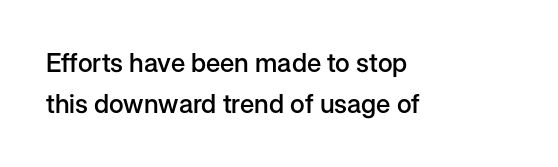
The image shows 26 px text type, upright; set left-aligned, normal line spacing (1.59x), normal letter spacing, not underlined.
